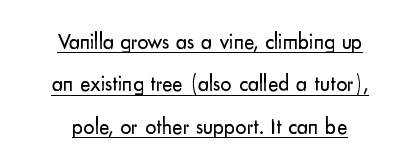
The words here are underlined. Each stroke keeps to a modest, everyday thickness or less. A typesetter would call this zero additional tracking. Leading is clearly above the norm, producing a sparse column.
